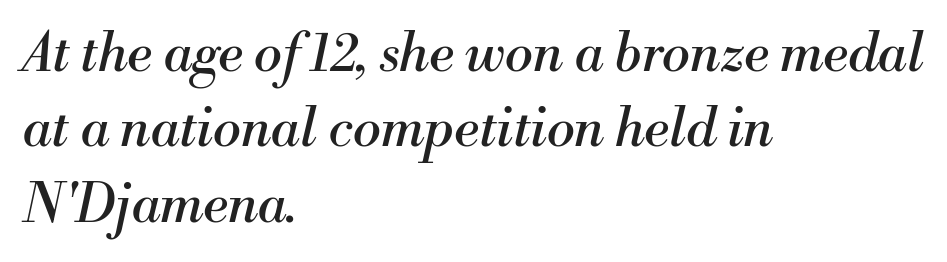
The image shows 53 px regular-weight serif type, italic (leaning right); set left-aligned, normal line spacing (1.42x), normal letter spacing, not underlined; medium stroke contrast and a small x-height.
